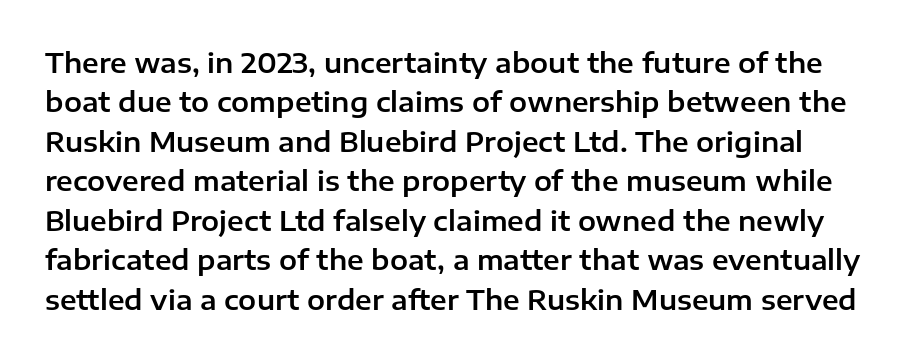
Posture: vertical. If you measured baseline to baseline, you'd find a middling distance. The tracking reads as untouched default to a designer's eye. The glyphs are unaccompanied by any horizontal stroke below them.
